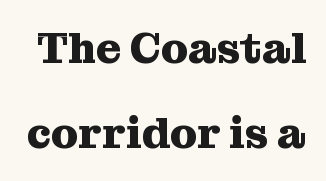
Q: Is the text bold? A: Yes.
Q: Is the text italic (slanted)? A: No, it is upright.
Q: Is the typeface a serif or a sans-serif typeface? A: Serif.
Q: Is the text underlined? A: No.
Q: Is the spacing between letters normal or unusually wide? A: Normal.
Q: Is the spacing between lines tight, normal or loose? A: Loose.
Q: Width (condensed, normal, or wide)? A: Normal.
Q: Stroke contrast? A: Medium.
Q: x-height? A: Medium.
Q: Monospaced? A: No.
